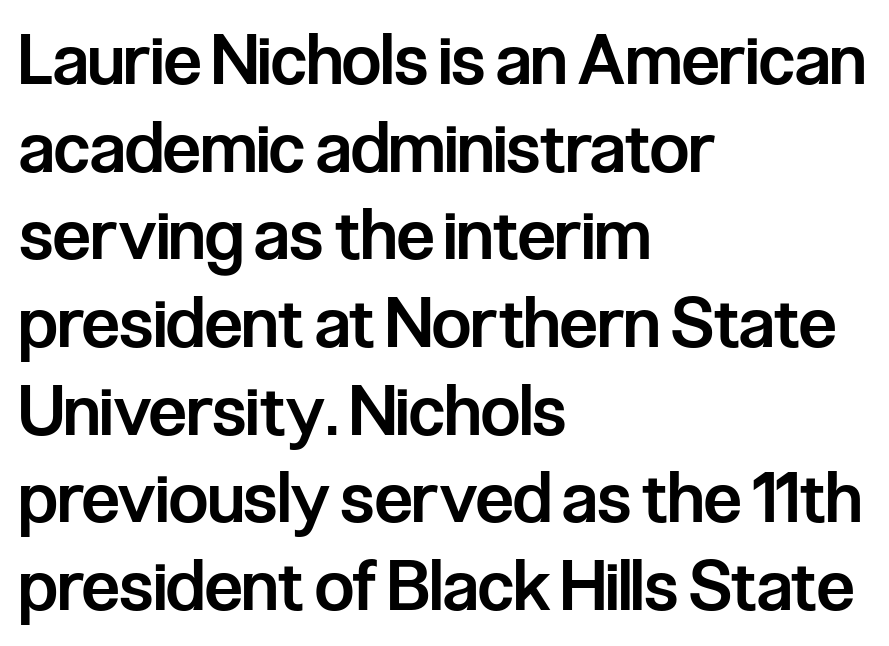
Q: Is the text bold? A: Semi-bold.
Q: Is the text italic (slanted)? A: No, it is upright.
Q: Is the typeface a serif or a sans-serif typeface? A: Sans-serif.
Q: Is the text underlined? A: No.
Q: How is the paragraph aligned? A: Left-aligned.
Q: Is the spacing between letters normal or unusually wide? A: Normal.
Q: Is the spacing between lines tight, normal or loose? A: Normal.
Q: Width (condensed, normal, or wide)? A: Condensed.
Q: Stroke contrast? A: Low.
Q: x-height? A: Medium.
Q: Monospaced? A: No.
